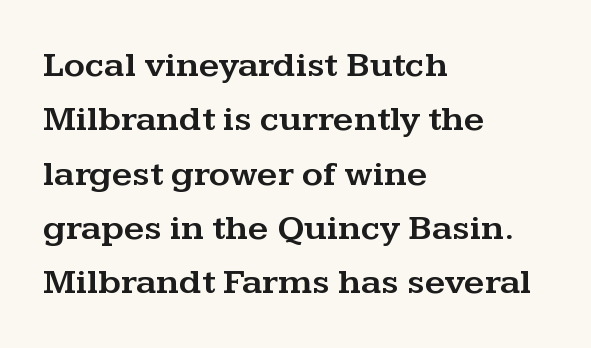
Letters rest on an invisible, unmarked baseline. The leading is moderate, giving the passage an even texture. Yep, those are serifs on the letters. Leftover space on each line is placed entirely after the last word. Tracking here is standard; glyphs follow each other at the usual distance. Note the varied advance widths — an 'i' is clearly narrower than an 'm'.
